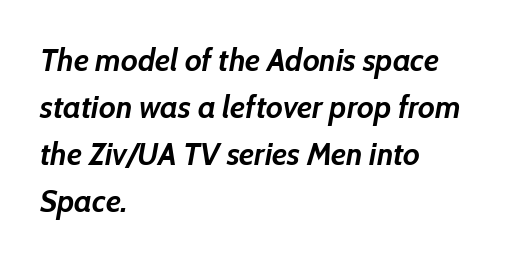
Q: Is the text bold? A: Yes.
Q: Is the text italic (slanted)? A: Yes, it leans right by about 10 degrees.
Q: Is the text underlined? A: No.
Q: How is the paragraph aligned? A: Left-aligned.
Q: Is the spacing between letters normal or unusually wide? A: Normal.
Q: Is the spacing between lines tight, normal or loose? A: Normal.
Q: Width (condensed, normal, or wide)? A: Normal.
Q: Stroke contrast? A: Low.
Q: x-height? A: Medium.
Q: Monospaced? A: No.
